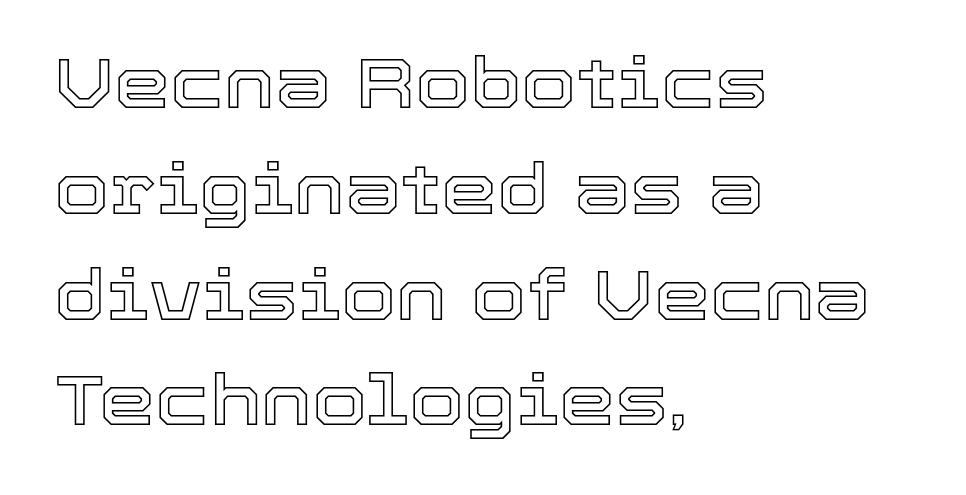
Q: Is the text italic (slanted)? A: No, it is upright.
Q: Is the text underlined? A: No.
Q: How is the paragraph aligned? A: Left-aligned.
Q: Is the spacing between letters normal or unusually wide? A: Normal.
Q: Is the spacing between lines tight, normal or loose? A: Normal.
Q: Width (condensed, normal, or wide)? A: Normal.
Q: x-height? A: Medium.
Q: Monospaced? A: No.
